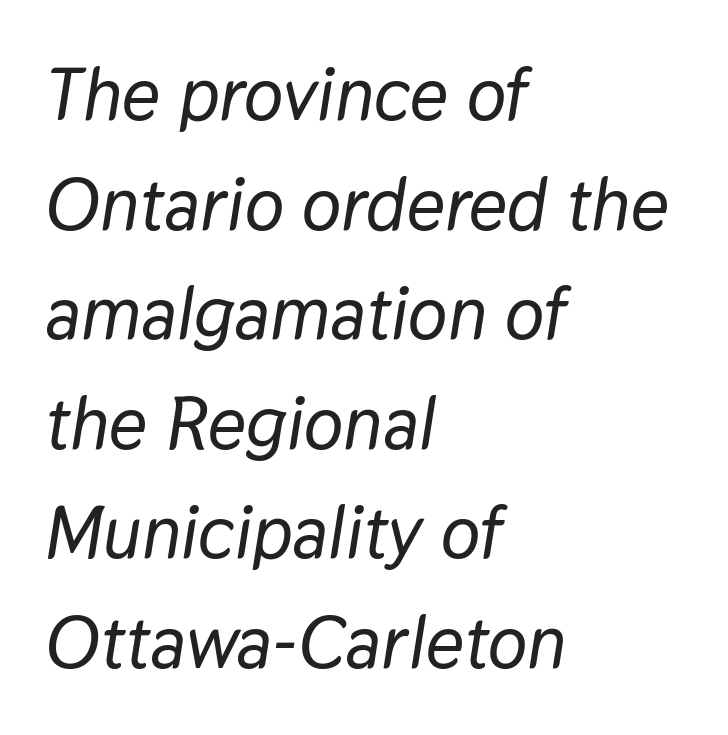
Each letter keeps its own natural width here, so spacing adapts to shape. These lines keep a tight, regular rhythm from letter to letter. The glyphs are unaccompanied by any horizontal stroke below them. This block has exactly the height ordinary leading produces.
